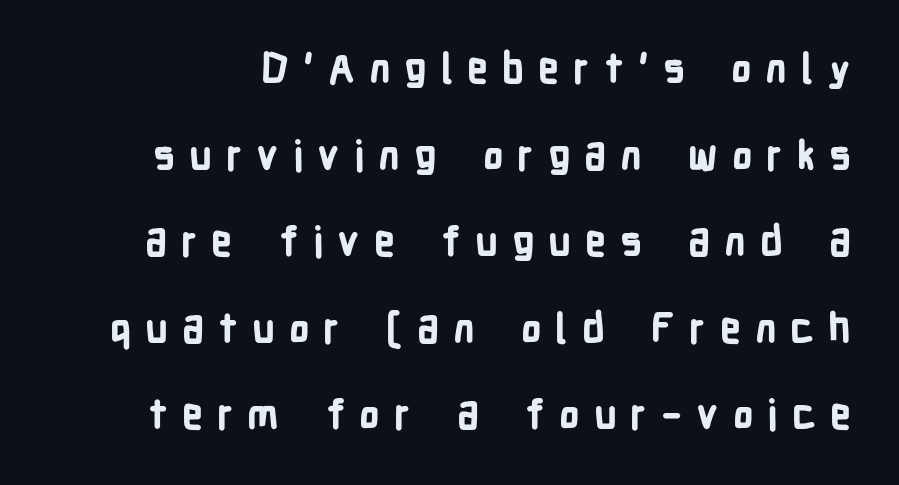
{"serif": "no", "italic": "no", "bold": "yes", "weight": "bold", "width": "condensed", "stroke_contrast": "low", "x_height": "medium", "monospaced": "no", "underline": "no", "line_spacing": "loose", "line_spacing_ratio": 2.11, "letter_spacing": "wide", "letter_spacing_em": 0.34, "glyph_px": 41}
